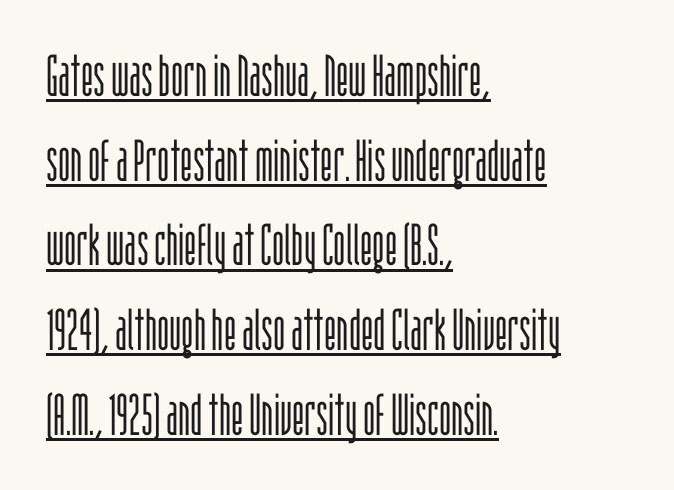
Q: Is the text bold? A: No.
Q: Is the text italic (slanted)? A: No, it is upright.
Q: Is the typeface a serif or a sans-serif typeface? A: Sans-serif.
Q: Is the text underlined? A: Yes.
Q: How is the paragraph aligned? A: Left-aligned.
Q: Is the spacing between letters normal or unusually wide? A: Normal.
Q: Is the spacing between lines tight, normal or loose? A: Normal.
Q: Width (condensed, normal, or wide)? A: Condensed.
Q: Stroke contrast? A: Low.
Q: x-height? A: Large.
Q: Monospaced? A: No.
